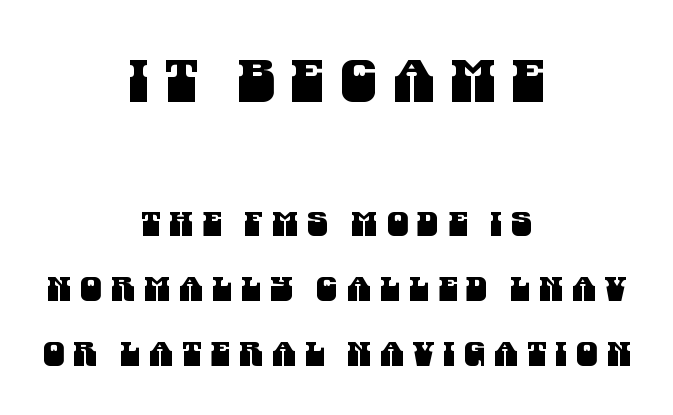
This sample has the flowing, uneven cadence of proportional lettering. A sans-serif font was chosen for this passage. Neither beginnings nor endings align; midpoints do. Does the bottom block carry the larger type? No, the top block does. Someone cranked the tracking dial way up on this one. Leading is clearly above the norm, producing a sparse column.
